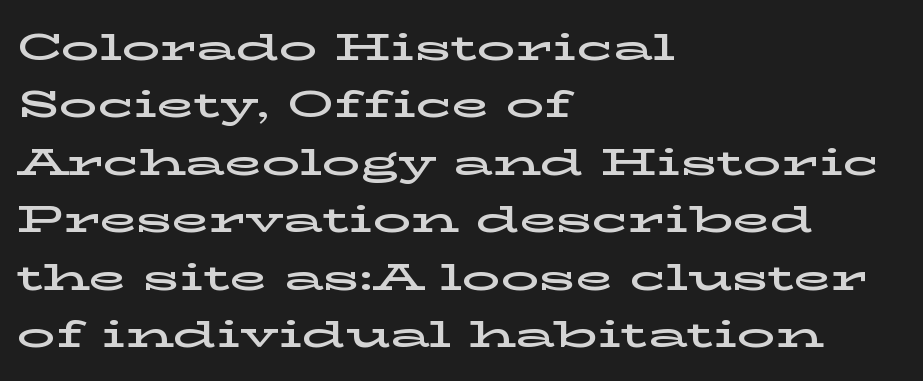
Typographically, this falls in the serif category. Is there any slant? The stems are plumb. Every row of glyphs begins at an identical x-position on the left. Varying glyph widths throughout — classic text-font behaviour. Rule under the text: the space is simply empty. Honestly, the letter spacing is just normal — you wouldn't notice it.
